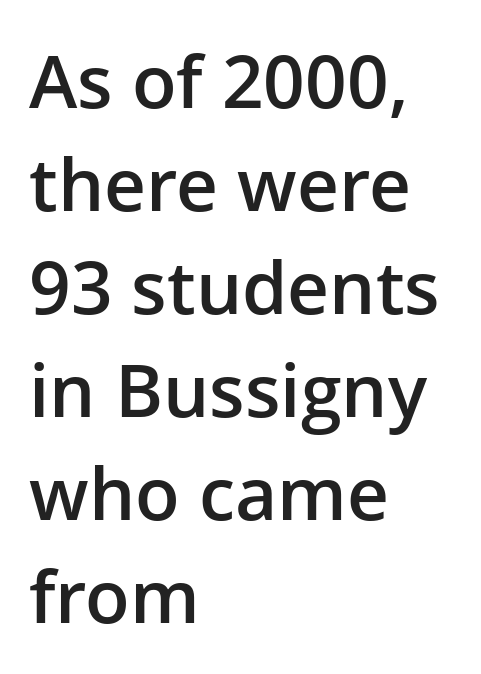
The image shows 73 px semibold sans-serif type, upright; set left-aligned, normal line spacing (1.41x), normal letter spacing, not underlined; low stroke contrast and a medium x-height.
